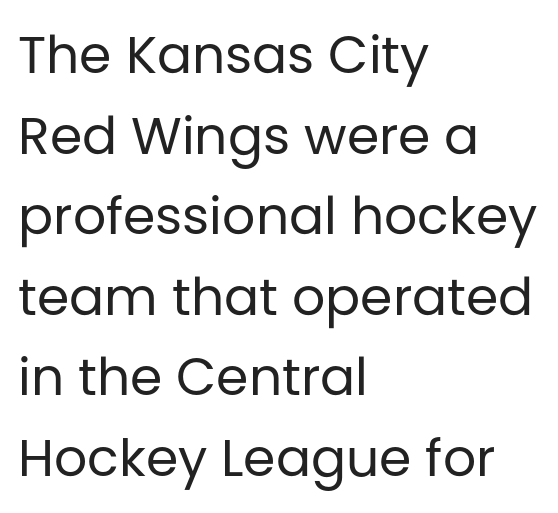
Q: Is the text bold? A: No.
Q: Is the text italic (slanted)? A: No, it is upright.
Q: Is the typeface a serif or a sans-serif typeface? A: Sans-serif.
Q: Is the text underlined? A: No.
Q: How is the paragraph aligned? A: Left-aligned.
Q: Is the spacing between letters normal or unusually wide? A: Normal.
Q: Is the spacing between lines tight, normal or loose? A: Normal.
Q: Width (condensed, normal, or wide)? A: Normal.
Q: Stroke contrast? A: Low.
Q: x-height? A: Large.
Q: Monospaced? A: No.
